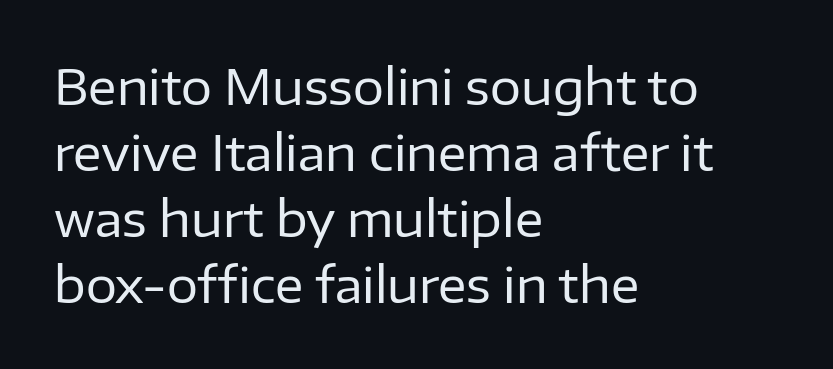
Posture: upright roman. Lines of text with bare space underneath. These lines stack with their left ends in a neat column. Weight: in the light-to-regular range. You could call the tracking neutral — neither tight nor loose. Observe the absence of serifs on each vertical stroke in this sample.
